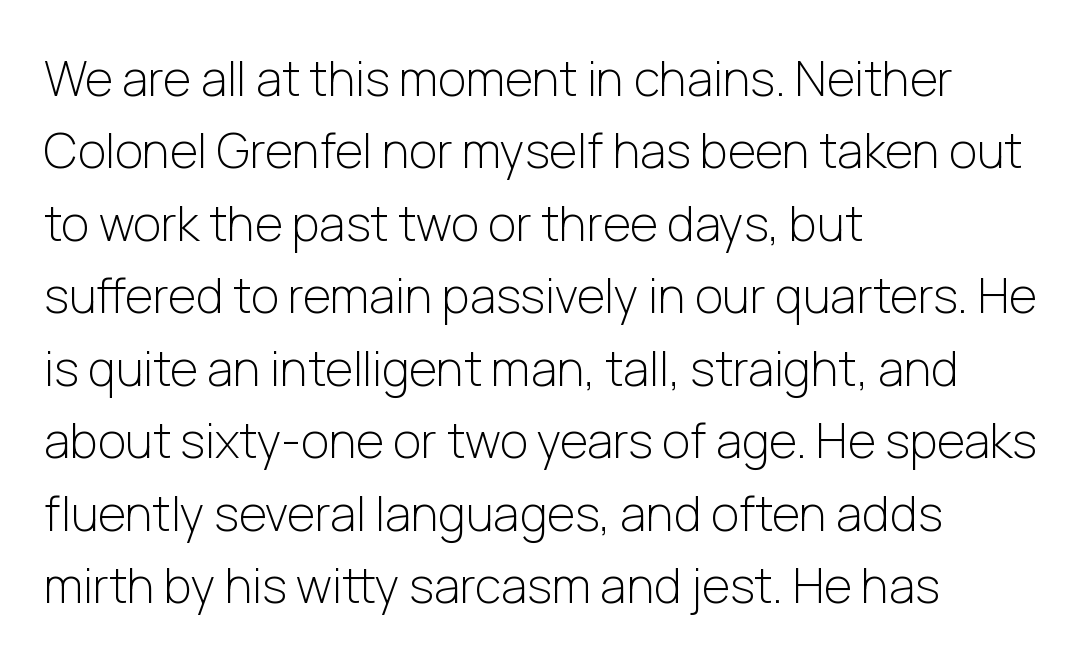
The image shows 48 px light sans-serif type, upright; set left-aligned, normal line spacing (1.51x), normal letter spacing, not underlined; low stroke contrast and a medium x-height.
